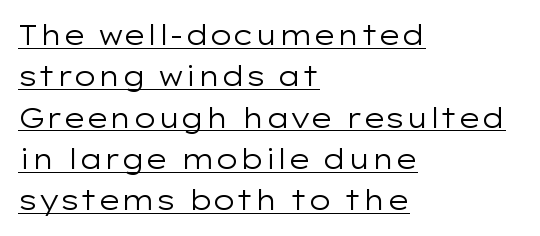
{"italic": "no", "bold": "no", "underline": "yes", "align": "left", "line_spacing": "normal", "line_spacing_ratio": 1.53, "letter_spacing": "normal", "letter_spacing_em": 0.0, "glyph_px": 27}
